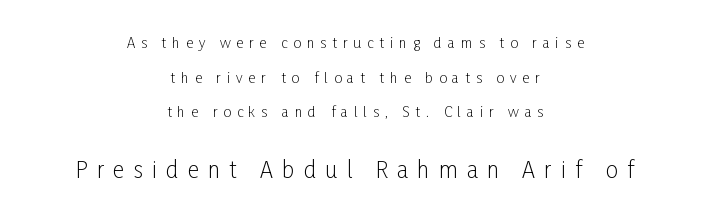
Q: Is the text bold? A: No.
Q: Is the text italic (slanted)? A: No, it is upright.
Q: Is the text underlined? A: No.
Q: How is the paragraph aligned? A: Centered.
Q: Is the spacing between letters normal or unusually wide? A: Unusually wide.
Q: Is the spacing between lines tight, normal or loose? A: Loose.
Q: Which block of text is set in a larger size, the first (top) or the second (bottom)? A: The second (bottom) one.
